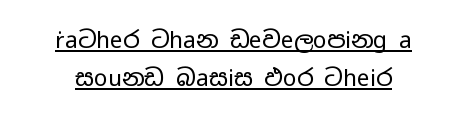
The specimen reads as upright at a glance. Heaviness? Minimal to ordinary, like unemphasized prose. What decoration does the sample have? An underline. Whoever set this chose a conventional vertical rhythm. Observe the ordinary spacing: letters are neighbours, not strangers.
